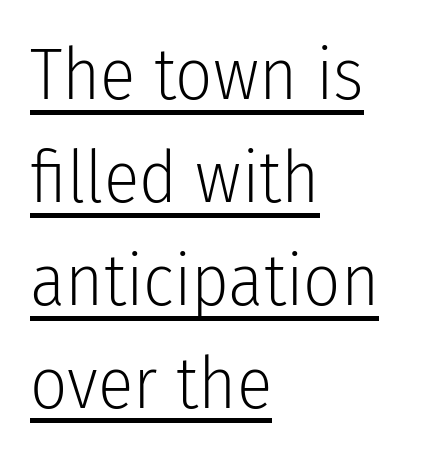
The image shows 73 px light, condensed sans-serif type, upright; set left-aligned, normal line spacing (1.41x), normal letter spacing, underlined; low stroke contrast and a medium x-height.
